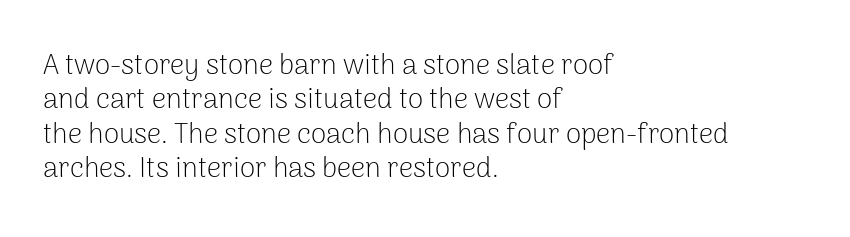
Tracking here is standard; glyphs follow each other at the usual distance. Spacing verdict: proportional, widths tailored to each character. Type style note: lacks serifs. Does the copy run flush right? No — it runs flush left.
